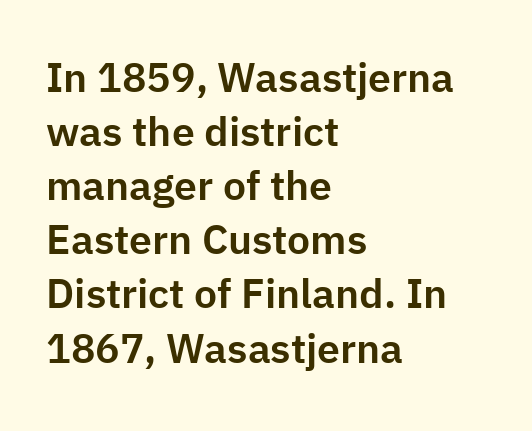
The image shows 41 px sans-serif type, upright; set left-aligned, normal line spacing (1.32x), normal letter spacing, not underlined; low stroke contrast and a medium x-height.
